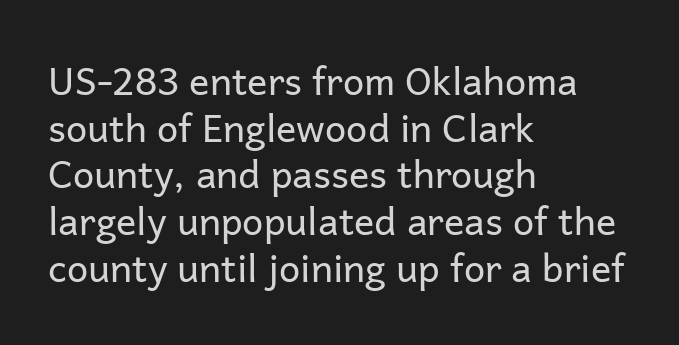
The image shows 38 px regular-weight sans-serif type, upright; set left-aligned, line spacing 1.23x, normal letter spacing, not underlined; low stroke contrast and a medium x-height.
